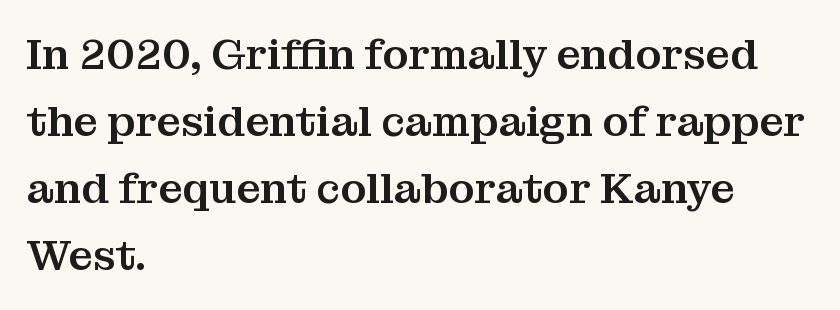
The image shows 43 px serif type, upright; set left-aligned, normal line spacing (1.56x), normal letter spacing, not underlined; medium stroke contrast and a medium x-height.
